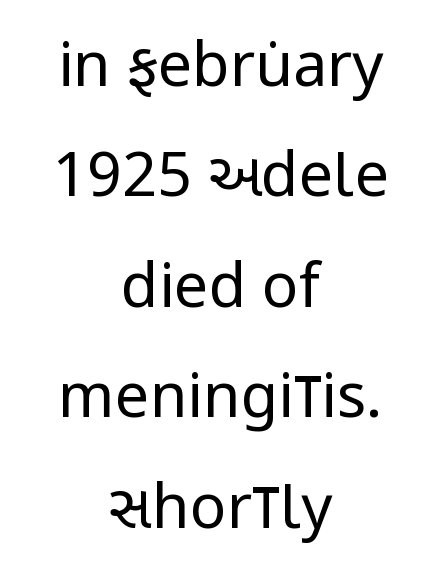
The image shows 61 px regular-weight, condensed sans-serif type, upright; set centered, line spacing 1.81x, normal letter spacing, not underlined; low stroke contrast and a large x-height.
